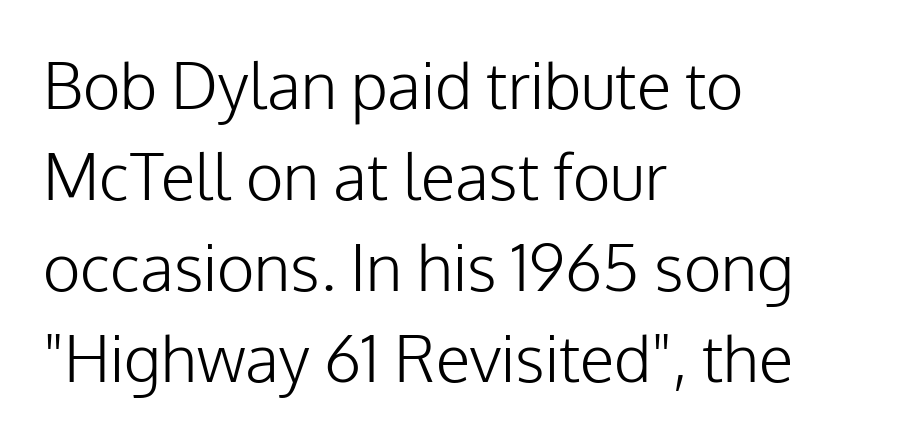
{"serif": "no", "italic": "no", "bold": "no", "weight": "light", "width": "normal", "stroke_contrast": "low", "x_height": "medium", "monospaced": "no", "underline": "no", "align": "left", "line_spacing": "normal", "line_spacing_ratio": 1.42, "letter_spacing": "normal", "letter_spacing_em": 0.0, "glyph_px": 64}
